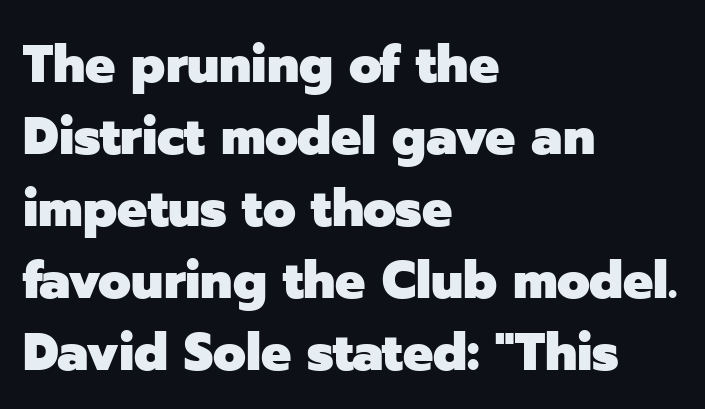
{"serif": "no", "italic": "no", "bold": "yes", "weight": "heavy", "width": "normal", "stroke_contrast": "low", "x_height": "medium", "monospaced": "no", "underline": "no", "align": "left", "line_spacing": "normal", "line_spacing_ratio": 1.36, "letter_spacing": "normal", "letter_spacing_em": 0.0, "glyph_px": 53}
